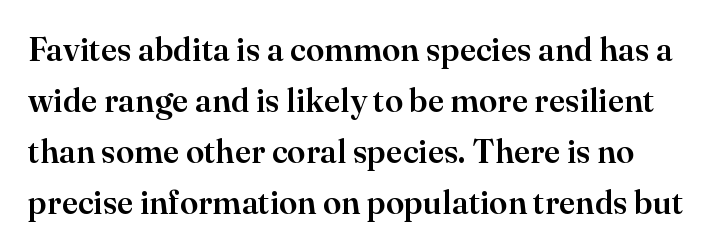
{"serif": "yes", "italic": "no", "width": "normal", "stroke_contrast": "high", "x_height": "small", "monospaced": "no", "underline": "no", "line_spacing": "normal", "line_spacing_ratio": 1.55, "letter_spacing": "normal", "letter_spacing_em": 0.0, "glyph_px": 33}
